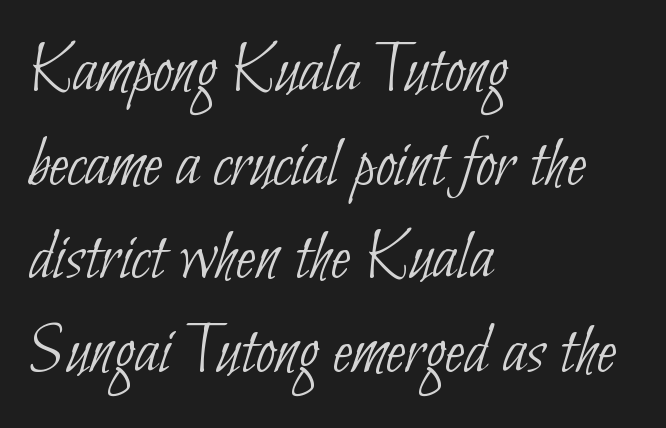
{"serif": "no", "bold": "no", "weight": "thin", "width": "condensed", "stroke_contrast": "low", "x_height": "small", "monospaced": "no", "underline": "no", "align": "left", "line_spacing": "normal", "line_spacing_ratio": 1.3, "letter_spacing": "normal", "letter_spacing_em": 0.0, "glyph_px": 72}
